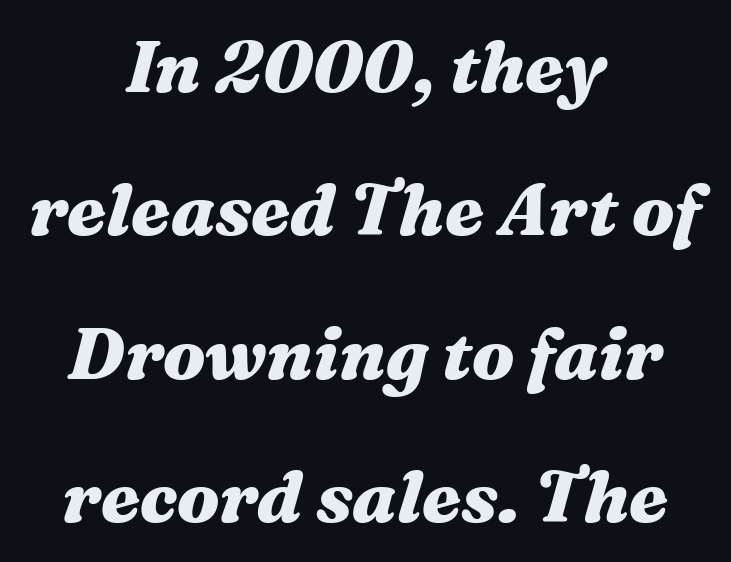
Q: Is the text bold? A: Yes.
Q: Is the text italic (slanted)? A: Yes, it leans right by about 16 degrees.
Q: Is the text underlined? A: No.
Q: How is the paragraph aligned? A: Centered.
Q: Is the spacing between letters normal or unusually wide? A: Normal.
Q: Is the spacing between lines tight, normal or loose? A: Loose.
Q: Width (condensed, normal, or wide)? A: Wide.
Q: Stroke contrast? A: Medium.
Q: x-height? A: Medium.
Q: Monospaced? A: No.
